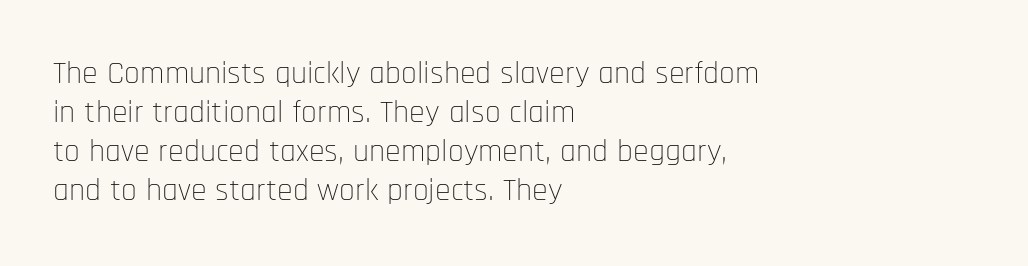
{"serif": "no", "italic": "no", "bold": "no", "weight": "thin", "width": "condensed", "stroke_contrast": "low", "x_height": "large", "monospaced": "no", "underline": "no", "align": "left", "line_spacing_ratio": 1.22, "letter_spacing": "normal", "letter_spacing_em": 0.0, "glyph_px": 32}
